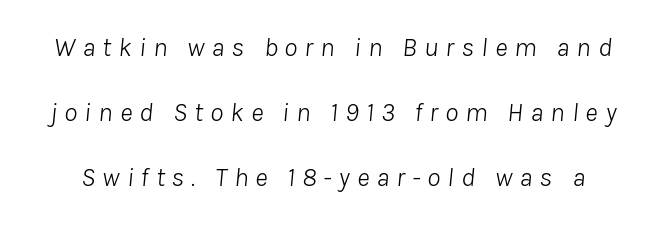
The image shows 27 px text type, italic (leaning right); set loose line spacing (2.41x), unusually wide letter spacing (+0.26 em), not underlined.
